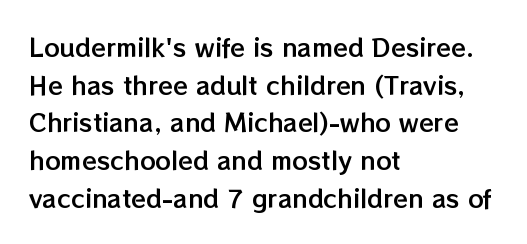
Q: Is the text italic (slanted)? A: No, it is upright.
Q: Is the text underlined? A: No.
Q: How is the paragraph aligned? A: Left-aligned.
Q: Is the spacing between letters normal or unusually wide? A: Normal.
Q: Is the spacing between lines tight, normal or loose? A: Normal.
